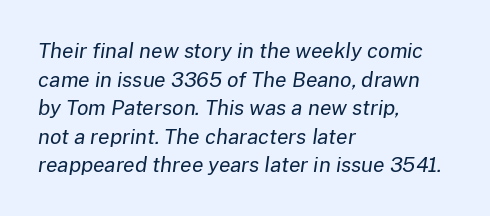
Q: Is the text bold? A: No.
Q: Is the text italic (slanted)? A: Yes, it leans right by about 8 degrees.
Q: Is the text underlined? A: No.
Q: How is the paragraph aligned? A: Left-aligned.
Q: Is the spacing between letters normal or unusually wide? A: Normal.
Q: Is the spacing between lines tight, normal or loose? A: Normal.
